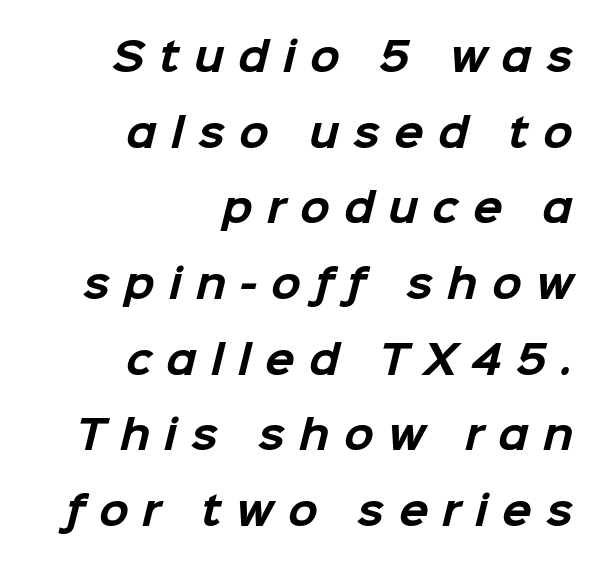
Q: Is the text bold? A: Yes.
Q: Is the typeface a serif or a sans-serif typeface? A: Sans-serif.
Q: Is the text underlined? A: No.
Q: How is the paragraph aligned? A: Right-aligned.
Q: Is the spacing between letters normal or unusually wide? A: Unusually wide.
Q: Is the spacing between lines tight, normal or loose? A: Loose.
Q: Width (condensed, normal, or wide)? A: Normal.
Q: Stroke contrast? A: Low.
Q: x-height? A: Medium.
Q: Monospaced? A: No.
